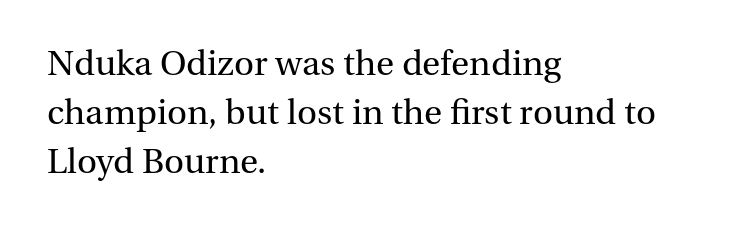
The image shows 37 px regular-weight serif type, upright; set left-aligned, normal line spacing (1.33x), normal letter spacing, not underlined; medium stroke contrast and a medium x-height.
